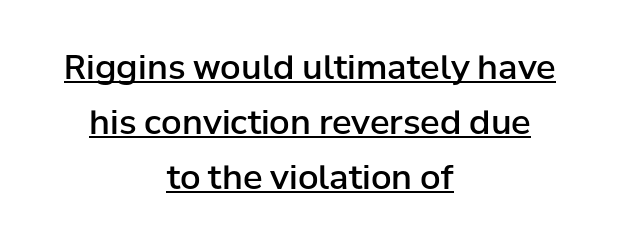
Q: Is the text bold? A: Semi-bold.
Q: Is the text italic (slanted)? A: No, it is upright.
Q: Is the typeface a serif or a sans-serif typeface? A: Sans-serif.
Q: Is the text underlined? A: Yes.
Q: How is the paragraph aligned? A: Centered.
Q: Is the spacing between letters normal or unusually wide? A: Normal.
Q: Is the spacing between lines tight, normal or loose? A: Normal.
Q: Width (condensed, normal, or wide)? A: Normal.
Q: Stroke contrast? A: Low.
Q: x-height? A: Medium.
Q: Monospaced? A: No.
